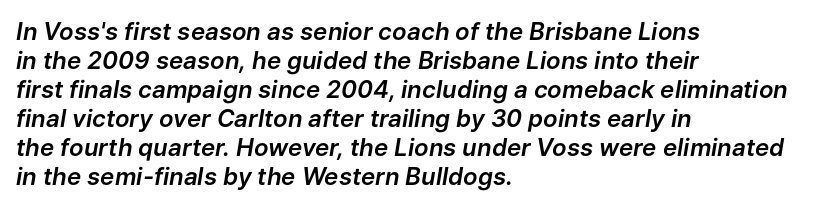
The specimen omits any rule beneath the text block's lines. Visually the block forms a straight wall on the left and a jagged coastline on the right. The text carries the slant typical of an italic or oblique font. The rendering keeps characters at their native spacing.
